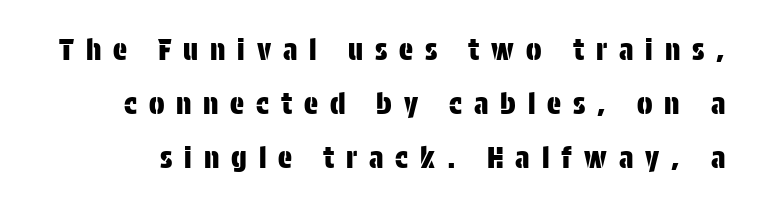
The image shows 29 px condensed sans-serif type, upright; set line spacing 1.86x, unusually wide letter spacing (+0.41 em), not underlined; low stroke contrast and a large x-height.
